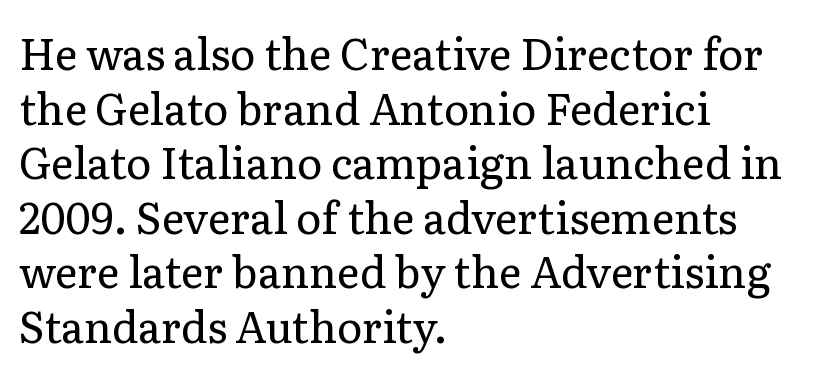
The image shows 43 px regular-weight serif type, upright; set left-aligned, normal line spacing (1.27x), normal letter spacing, not underlined; low stroke contrast and a medium x-height.
